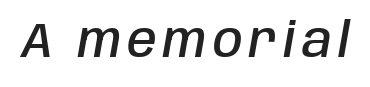
The image shows 48 px semibold, condensed type, italic (leaning right); set not underlined; low stroke contrast and a large x-height.
